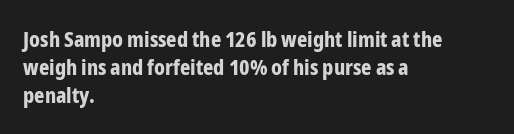
Q: Is the text bold? A: Yes.
Q: Is the text italic (slanted)? A: No, it is upright.
Q: Is the text underlined? A: No.
Q: How is the paragraph aligned? A: Left-aligned.
Q: Is the spacing between letters normal or unusually wide? A: Normal.
Q: Is the spacing between lines tight, normal or loose? A: Normal.
